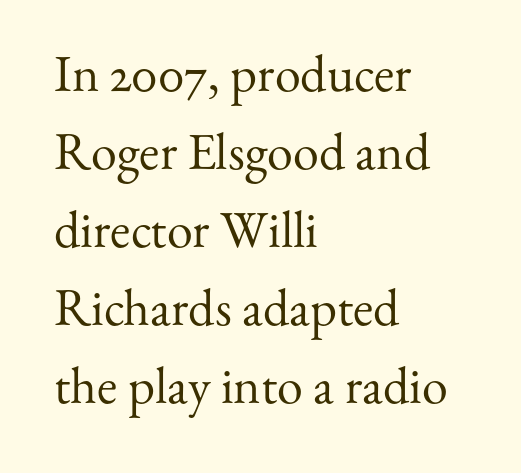
The image shows 52 px regular-weight serif type, upright; set left-aligned, normal line spacing (1.5x), normal letter spacing, not underlined; medium stroke contrast and a small x-height.
